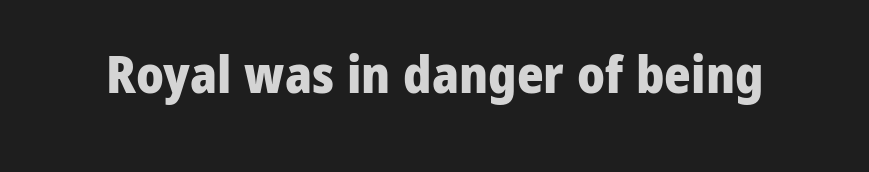
Q: Is the text bold? A: Yes.
Q: Is the text italic (slanted)? A: No, it is upright.
Q: Is the typeface a serif or a sans-serif typeface? A: Sans-serif.
Q: Is the text underlined? A: No.
Q: Is the spacing between letters normal or unusually wide? A: Normal.
Q: Width (condensed, normal, or wide)? A: Normal.
Q: Stroke contrast? A: Low.
Q: x-height? A: Medium.
Q: Monospaced? A: No.
